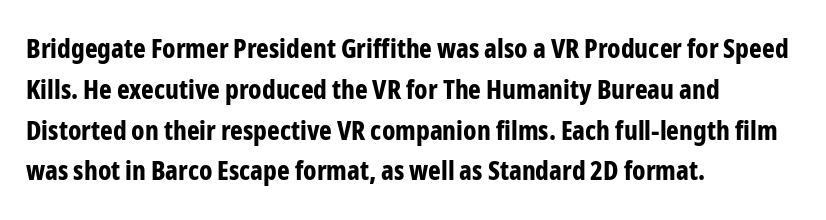
Q: Is the text bold? A: Yes.
Q: Is the text italic (slanted)? A: No, it is upright.
Q: Is the text underlined? A: No.
Q: How is the paragraph aligned? A: Left-aligned.
Q: Is the spacing between letters normal or unusually wide? A: Normal.
Q: Is the spacing between lines tight, normal or loose? A: Normal.
